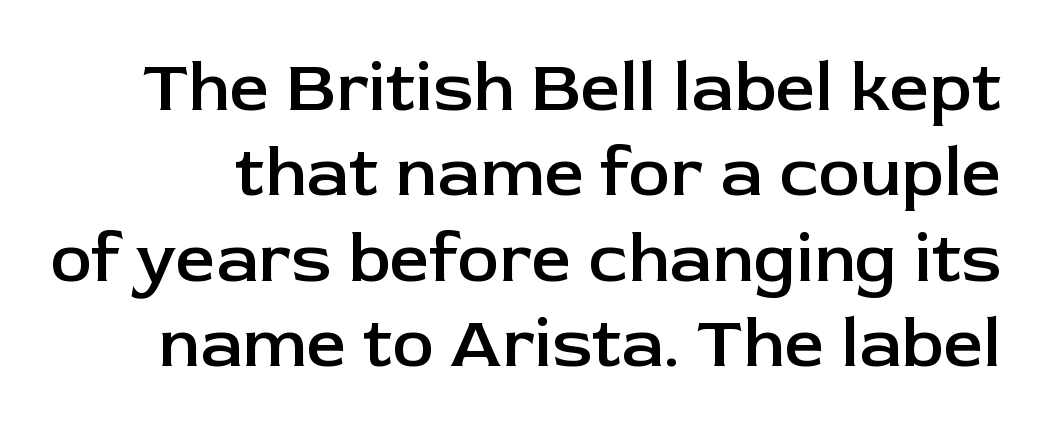
These lines are rendered in a variable-pitch font. The specimen omits any rule beneath the text block's lines. Semibold letterforms, between regular and bold. The horizontal fit of the characters is conventional and even.
